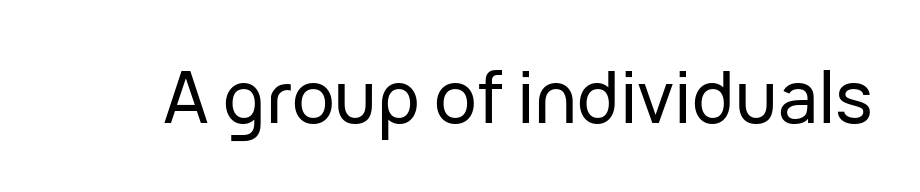
The image shows 71 px sans-serif type, upright; set normal letter spacing, not underlined; low stroke contrast and a medium x-height.
